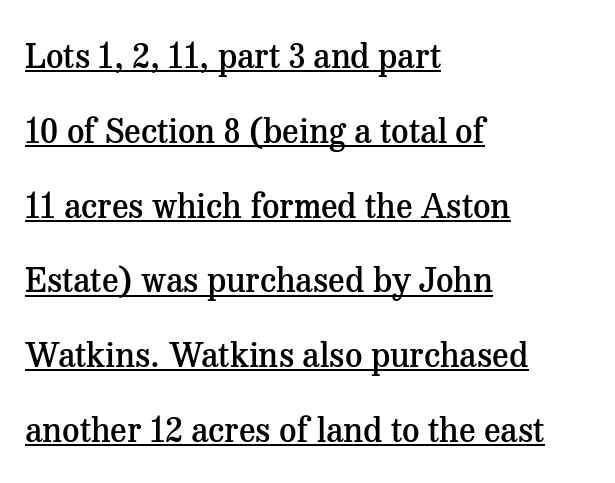
The image shows 34 px semibold serif type, upright; set left-aligned, loose line spacing (2.2x), normal letter spacing, underlined; medium stroke contrast and a medium x-height.
